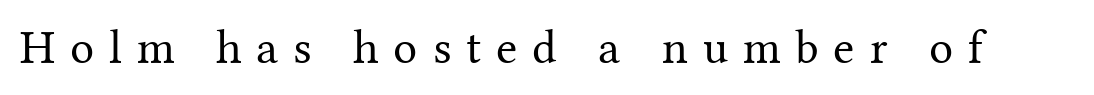
Is this a sans? No — the strokes have serifs. The font's upright variant was chosen for this text. The gap between lines stays unmarked. Tracking value appears strongly positive — letters spread wide. The characters are drawn with everyday or finer stroke widths. Proportional: the letters do not fall into vertical columns.
